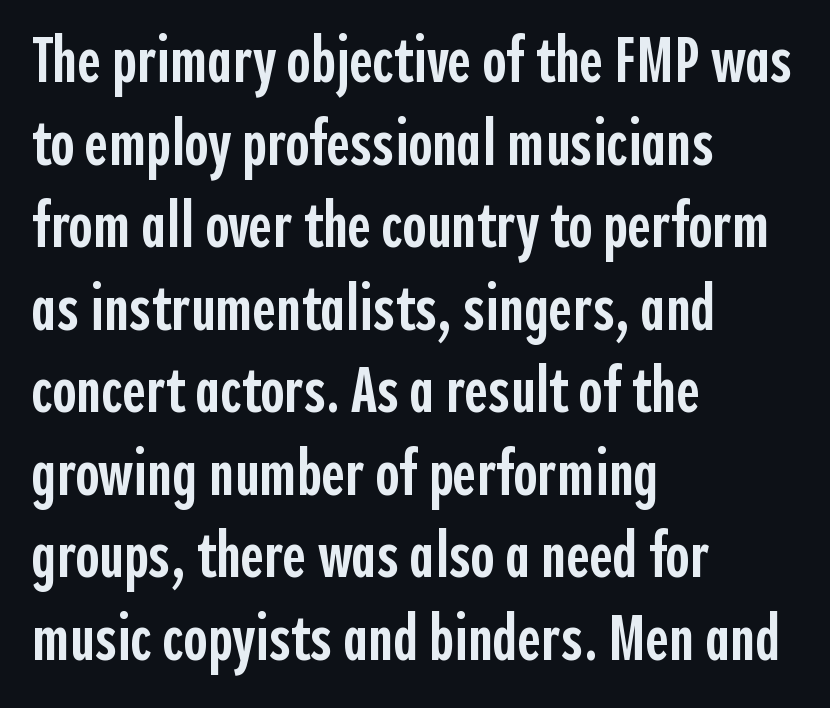
The image shows 65 px semibold, condensed sans-serif type, upright; set left-aligned, normal line spacing (1.27x), normal letter spacing, not underlined; a medium x-height.
